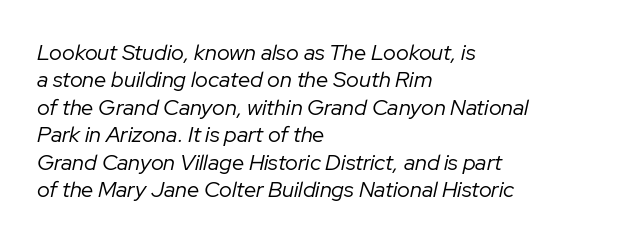
Q: Is the text bold? A: No.
Q: Is the text italic (slanted)? A: Yes, it leans right by about 12 degrees.
Q: Is the text underlined? A: No.
Q: How is the paragraph aligned? A: Left-aligned.
Q: Is the spacing between letters normal or unusually wide? A: Normal.
Q: Is the spacing between lines tight, normal or loose? A: Normal.
